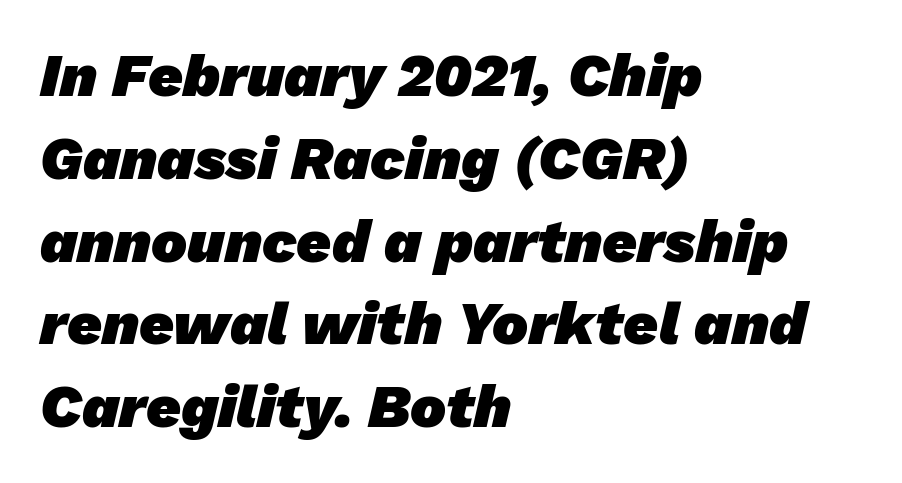
{"serif": "no", "bold": "yes", "weight": "heavy", "width": "normal", "stroke_contrast": "low", "x_height": "medium", "monospaced": "no", "underline": "no", "align": "left", "line_spacing": "normal", "line_spacing_ratio": 1.38, "letter_spacing": "normal", "letter_spacing_em": 0.0, "glyph_px": 60}
